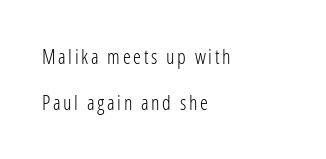
{"italic": "no", "bold": "no", "underline": "no", "align": "left", "line_spacing": "loose", "line_spacing_ratio": 2.32, "glyph_px": 20}
